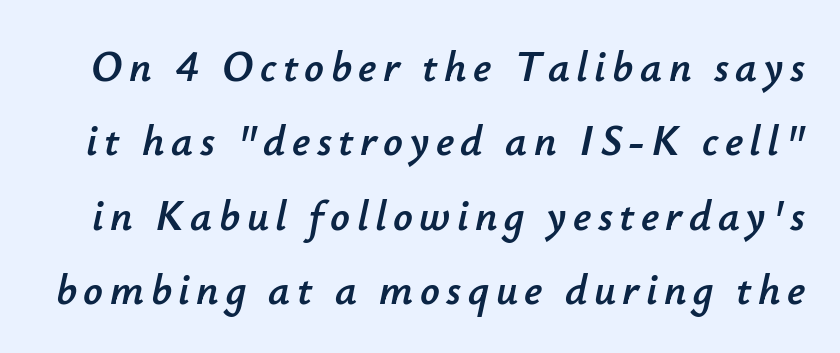
Q: Is the text italic (slanted)? A: Yes, it leans right by about 12 degrees.
Q: Is the text underlined? A: No.
Q: Width (condensed, normal, or wide)? A: Normal.
Q: Stroke contrast? A: Low.
Q: x-height? A: Small.
Q: Monospaced? A: No.
